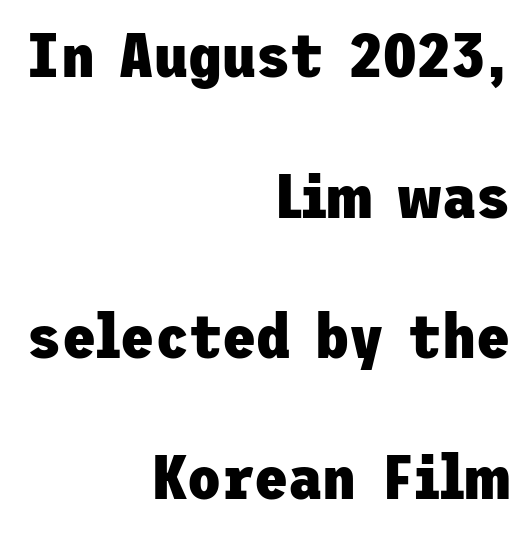
The image shows 62 px heavy sans-serif type, upright; set right-aligned, loose line spacing (2.27x), normal letter spacing, not underlined; low stroke contrast and a medium x-height.
